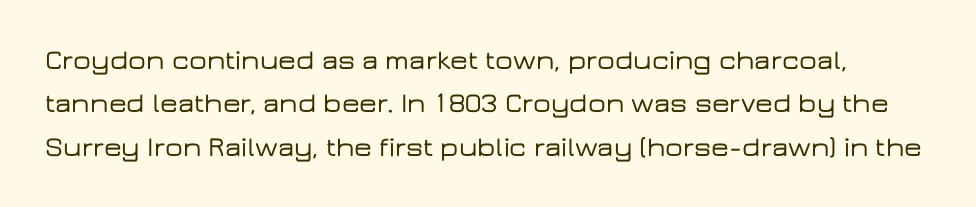
Is the letter spacing exaggerated? No — it looks like the ordinary default. Spacing verdict: proportional, widths tailored to each character. Notice how descenders clear the ascenders below comfortably — that's standard leading. The characters display no serif detailing; their extremities are plain.
